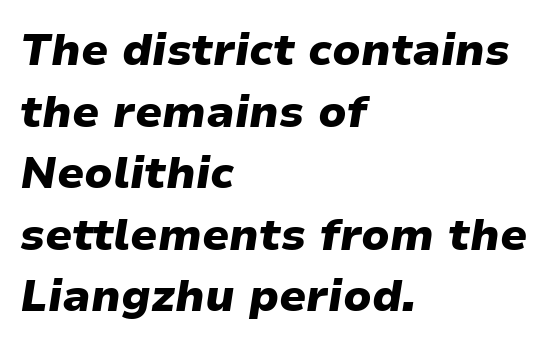
Short note: letters normally spaced. The foot of each line stays bare and open. These words are printed bold, with thick strokes throughout. The rendering uses natural spacing where letterforms have individual widths.
